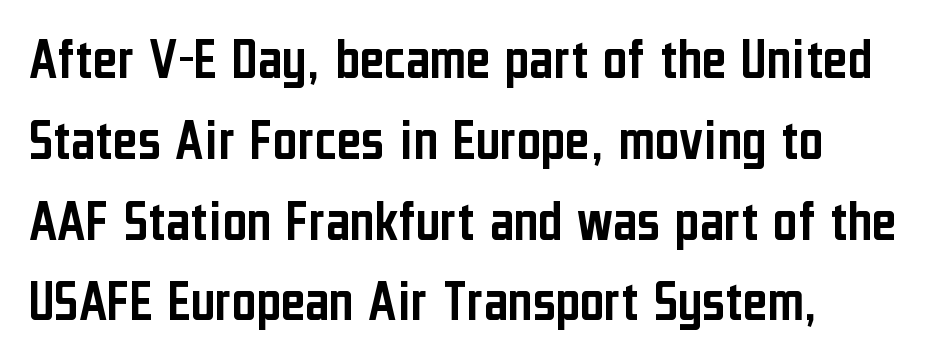
Successive baselines arrive at the customary interval. The passage shown is typeset with a sans-serif family. The passage shown is typed in a proportional face where columns would drift. The ragged edge is on the right, which tells us the setting is flush left.
